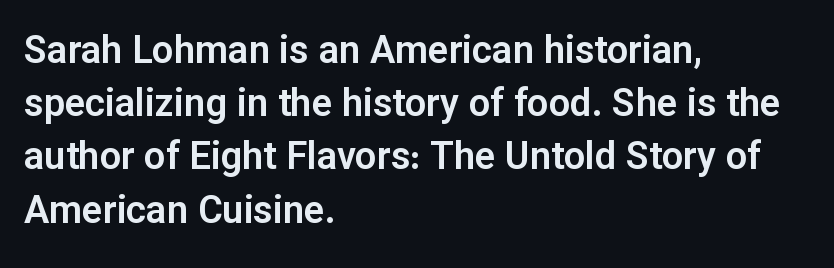
The image shows 38 px sans-serif type, upright; set left-aligned, normal line spacing (1.4x), normal letter spacing, not underlined; low stroke contrast and a medium x-height.
